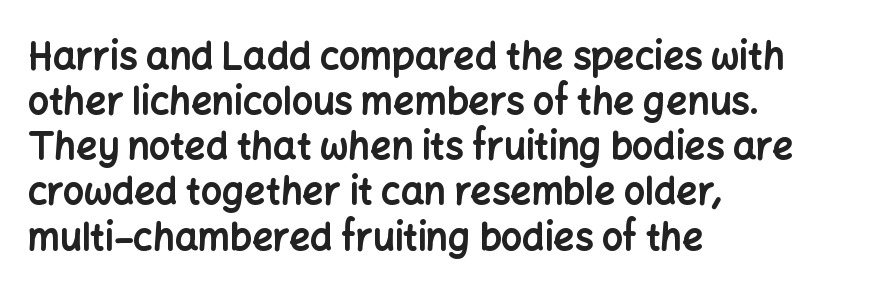
The image shows 37 px bold sans-serif type, upright; set left-aligned, line spacing 1.22x, normal letter spacing, not underlined; low stroke contrast and a medium x-height.
